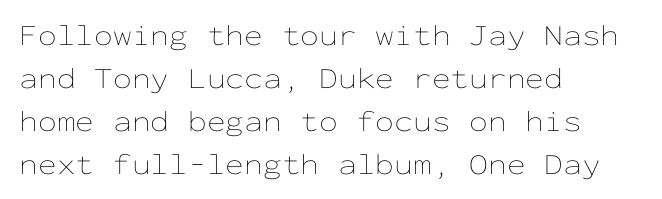
Default kerning and tracking; the words read as compact shapes. Vertical stems look standard width or narrower in stroke. A typesetter would call this monospace, since all characters share one set width. Posture: straight, roman, zero tilt. Line starts are locked; line ends wander.
